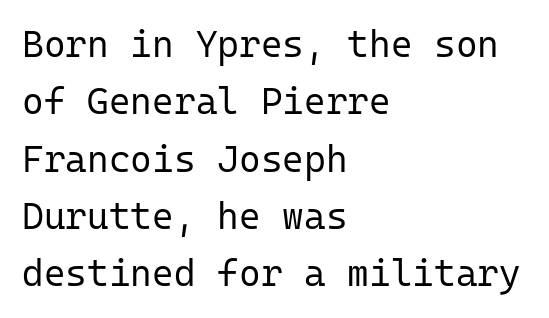
Reading down the column, the eye jumps a familiar distance to each next line. Ink coverage per letter is moderate at most. Here the designer chose a console-style face with uniform glyph widths. Check under the words: just untouched page. Is the block centered? No — it sits flush against the left margin.
